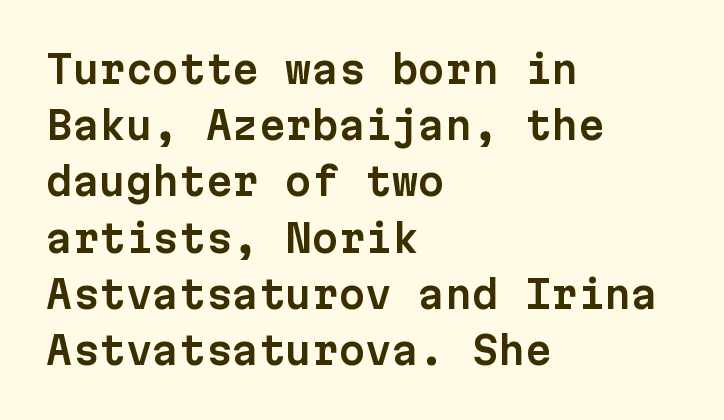
Q: Is the text italic (slanted)? A: No, it is upright.
Q: Is the typeface a serif or a sans-serif typeface? A: Sans-serif.
Q: Is the text underlined? A: No.
Q: How is the paragraph aligned? A: Left-aligned.
Q: Is the spacing between letters normal or unusually wide? A: Normal.
Q: Is the spacing between lines tight, normal or loose? A: Normal.
Q: Width (condensed, normal, or wide)? A: Normal.
Q: Stroke contrast? A: Low.
Q: x-height? A: Medium.
Q: Monospaced? A: Yes.
